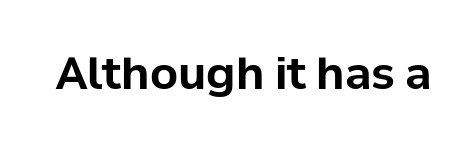
Q: Is the text bold? A: Yes.
Q: Is the text italic (slanted)? A: No, it is upright.
Q: Is the typeface a serif or a sans-serif typeface? A: Sans-serif.
Q: Is the text underlined? A: No.
Q: Is the spacing between letters normal or unusually wide? A: Normal.
Q: Width (condensed, normal, or wide)? A: Normal.
Q: Stroke contrast? A: Low.
Q: x-height? A: Medium.
Q: Monospaced? A: No.
